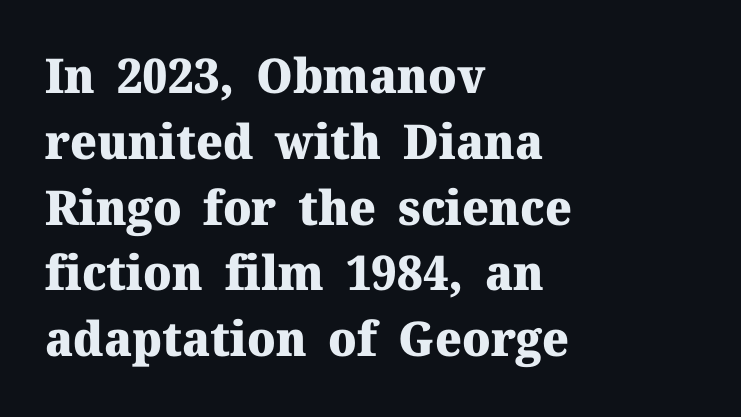
Q: Is the text bold? A: Yes.
Q: Is the text italic (slanted)? A: No, it is upright.
Q: Is the typeface a serif or a sans-serif typeface? A: Serif.
Q: Is the text underlined? A: No.
Q: How is the paragraph aligned? A: Left-aligned.
Q: Is the spacing between letters normal or unusually wide? A: Normal.
Q: Is the spacing between lines tight, normal or loose? A: Normal.
Q: Width (condensed, normal, or wide)? A: Normal.
Q: Stroke contrast? A: Medium.
Q: x-height? A: Medium.
Q: Monospaced? A: No.
